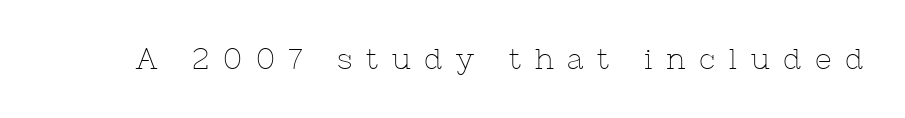
Inter-character spacing is expanded well beyond the font's built-in metrics. The specimen omits any rule beneath the text block's lines. Quick note: not italic, upright. You could not count columns in this text — the font is proportionally spaced. Check where the strokes stop: tiny serifs finish them off. Compared with a typical body face, this is equally light or lighter still.
